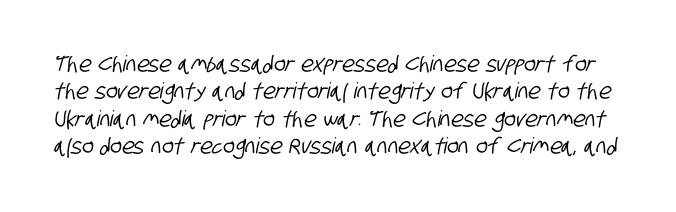
Q: Is the text underlined? A: No.
Q: Is the spacing between letters normal or unusually wide? A: Normal.
Q: Is the spacing between lines tight, normal or loose? A: Normal.
